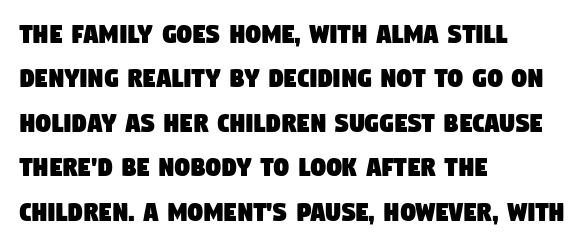
The image shows 30 px condensed sans-serif type; set left-aligned, normal line spacing (1.48x), normal letter spacing, not underlined; low stroke contrast and a large x-height.
